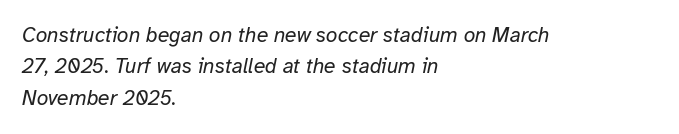
Casual observation: everything's shoved over to the left. Caption: face not bold, strokes unweighted. Underline: absent. The letters are slanted; this is an italic face.
